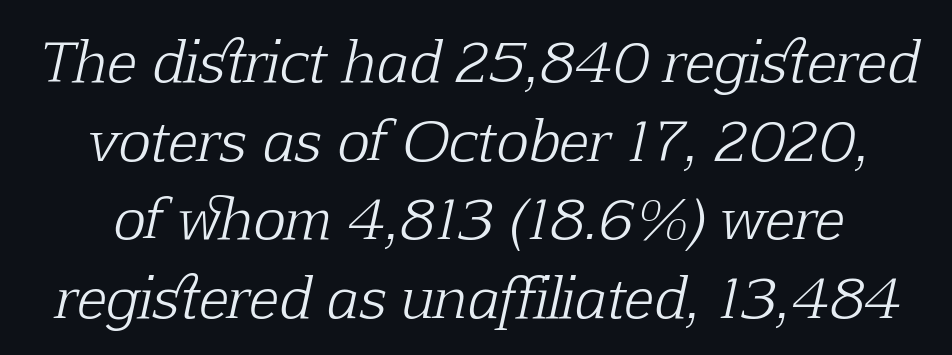
The image shows 55 px light serif type, italic (leaning right); set normal line spacing (1.43x), normal letter spacing, not underlined; low stroke contrast and a medium x-height.
